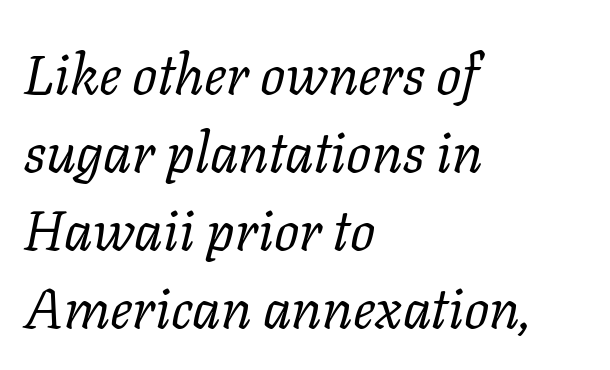
Q: Is the text bold? A: No.
Q: Is the text italic (slanted)? A: Yes, it leans right by about 11 degrees.
Q: Is the typeface a serif or a sans-serif typeface? A: Serif.
Q: Is the text underlined? A: No.
Q: How is the paragraph aligned? A: Left-aligned.
Q: Is the spacing between letters normal or unusually wide? A: Normal.
Q: Is the spacing between lines tight, normal or loose? A: Normal.
Q: Width (condensed, normal, or wide)? A: Normal.
Q: Stroke contrast? A: Low.
Q: x-height? A: Medium.
Q: Monospaced? A: No.
